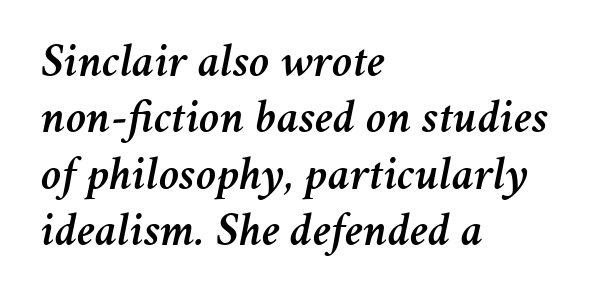
The image shows 47 px text type, italic (leaning right); set left-aligned, line spacing 1.2x, normal letter spacing, not underlined; medium stroke contrast and a medium x-height.
